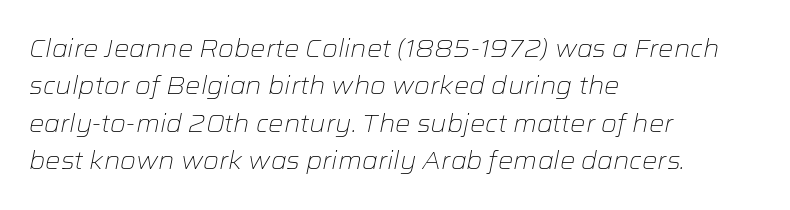
The passage shown leans; its letterforms are oblique. Underline: absent. Inter-character spacing is left at the font's built-in metrics. A quiet, ordinary-to-light weight characterises the typeface.
